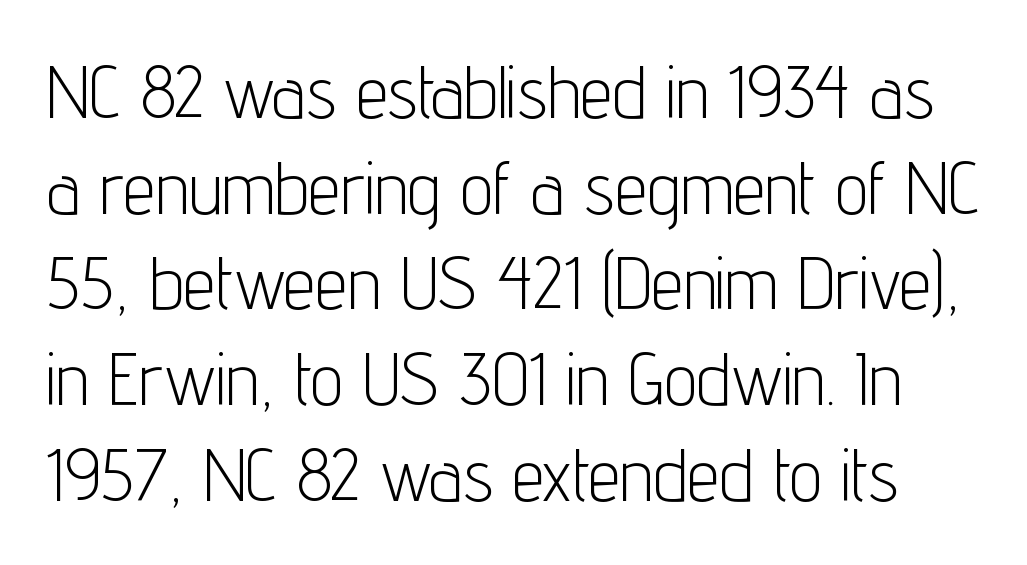
Does the leading feel generous? No, just average. Nothing heavy about these letters — not bold at all. The passage shown is typed in a proportional face where columns would drift. The face used here is rendered with its standard letterfit. Check where the strokes stop: nothing finishes them off — pure sans. The specimen omits any rule beneath the text block's lines.
